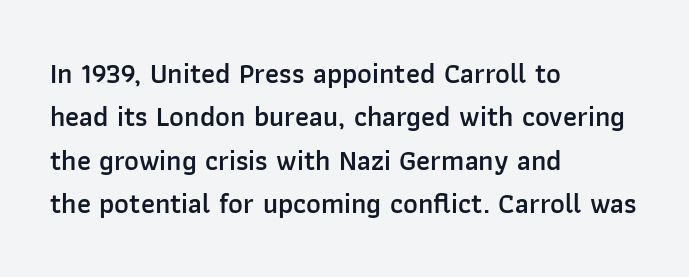
Q: Is the text bold? A: Semi-bold.
Q: Is the text italic (slanted)? A: No, it is upright.
Q: Is the typeface a serif or a sans-serif typeface? A: Sans-serif.
Q: Is the text underlined? A: No.
Q: How is the paragraph aligned? A: Left-aligned.
Q: Is the spacing between letters normal or unusually wide? A: Normal.
Q: Is the spacing between lines tight, normal or loose? A: Normal.
Q: Width (condensed, normal, or wide)? A: Normal.
Q: Stroke contrast? A: Low.
Q: x-height? A: Medium.
Q: Monospaced? A: No.
